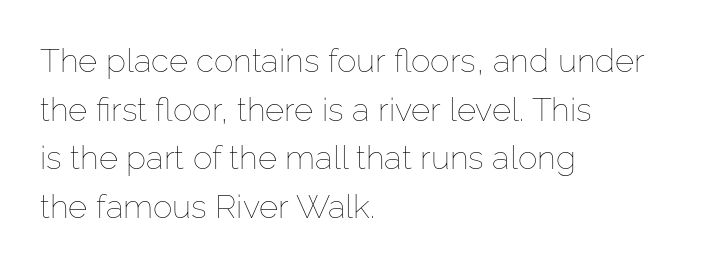
Q: Is the text bold? A: No.
Q: Is the text italic (slanted)? A: No, it is upright.
Q: Is the text underlined? A: No.
Q: How is the paragraph aligned? A: Left-aligned.
Q: Is the spacing between letters normal or unusually wide? A: Normal.
Q: Is the spacing between lines tight, normal or loose? A: Normal.
Q: Width (condensed, normal, or wide)? A: Normal.
Q: Stroke contrast? A: Low.
Q: x-height? A: Medium.
Q: Monospaced? A: No.
